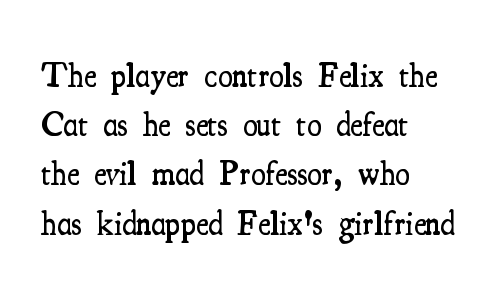
Bold? Not quite — semibold, heavier than regular but stopping short. Do the letters lean? They stand straight. Regular leading. Notice how the passage keeps a crisp vertical edge on the left only.
